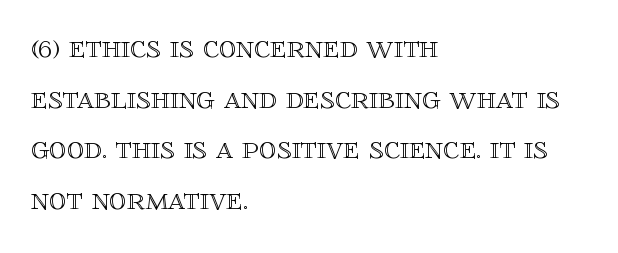
Q: Is the text italic (slanted)? A: No, it is upright.
Q: Is the text underlined? A: No.
Q: How is the paragraph aligned? A: Left-aligned.
Q: Is the spacing between letters normal or unusually wide? A: Normal.
Q: Is the spacing between lines tight, normal or loose? A: Normal.
Q: Width (condensed, normal, or wide)? A: Normal.
Q: x-height? A: Large.
Q: Monospaced? A: No.
